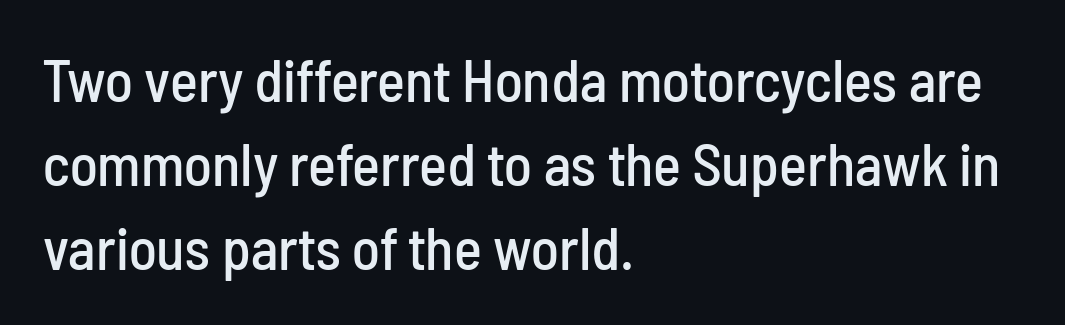
The image shows 59 px condensed sans-serif type, upright; set left-aligned, normal line spacing (1.42x), normal letter spacing, not underlined; low stroke contrast and a medium x-height.
